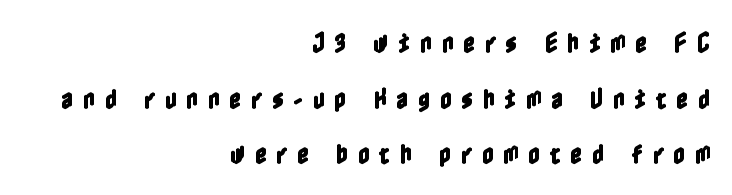
Q: Is the text italic (slanted)? A: No, it is upright.
Q: Is the text underlined? A: No.
Q: How is the paragraph aligned? A: Right-aligned.
Q: Is the spacing between letters normal or unusually wide? A: Unusually wide.
Q: Is the spacing between lines tight, normal or loose? A: Loose.
